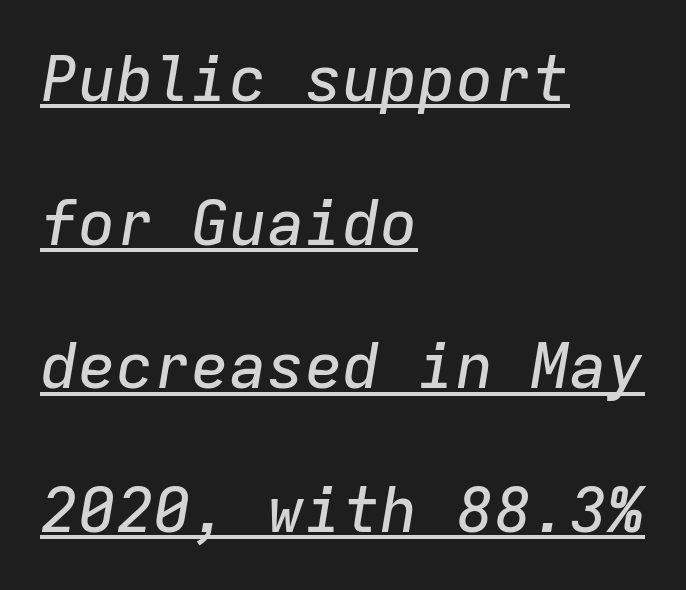
The ragged edge is on the right, which tells us the setting is flush left. The face used here appears with an underline applied. The letters are slanted; this is an italic face. Honestly, the letter spacing is just normal — you wouldn't notice it.
